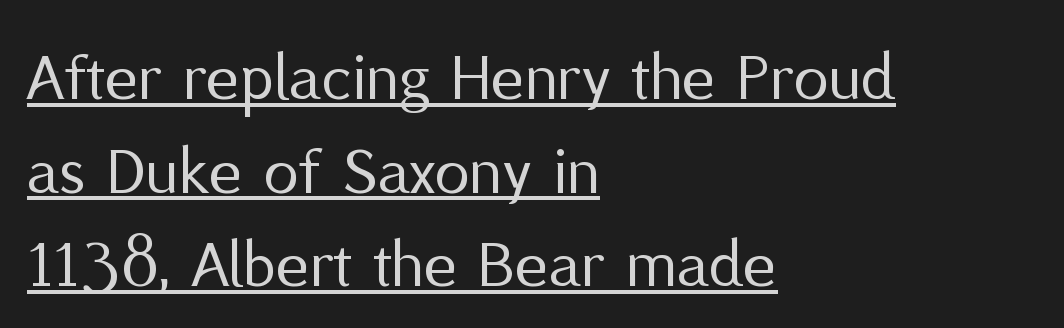
Q: Is the text bold? A: No.
Q: Is the text italic (slanted)? A: No, it is upright.
Q: Is the typeface a serif or a sans-serif typeface? A: Sans-serif.
Q: Is the text underlined? A: Yes.
Q: How is the paragraph aligned? A: Left-aligned.
Q: Is the spacing between letters normal or unusually wide? A: Normal.
Q: Is the spacing between lines tight, normal or loose? A: Normal.
Q: Width (condensed, normal, or wide)? A: Normal.
Q: Stroke contrast? A: Medium.
Q: x-height? A: Medium.
Q: Monospaced? A: No.
